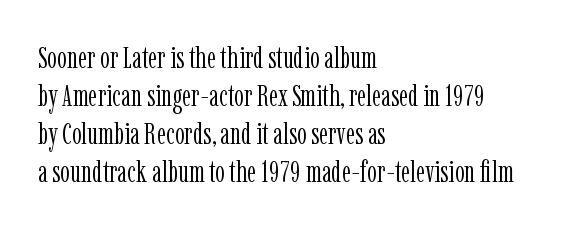
Q: Is the text bold? A: No.
Q: Is the text italic (slanted)? A: No, it is upright.
Q: Is the typeface a serif or a sans-serif typeface? A: Serif.
Q: Is the text underlined? A: No.
Q: How is the paragraph aligned? A: Left-aligned.
Q: Is the spacing between letters normal or unusually wide? A: Normal.
Q: Width (condensed, normal, or wide)? A: Condensed.
Q: Stroke contrast? A: Low.
Q: x-height? A: Medium.
Q: Monospaced? A: No.
